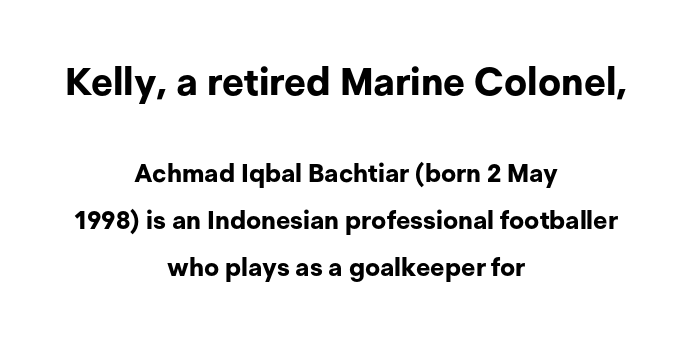
{"serif": "no", "italic": "no", "bold": "yes", "weight": "bold", "width": "normal", "stroke_contrast": "low", "x_height": "medium", "monospaced": "no", "underline": "no", "align": "center", "line_spacing_ratio": 1.88, "letter_spacing": "normal", "letter_spacing_em": 0.0, "larger_block": "first", "size_ratio": 1.52, "glyph_px": 38}
